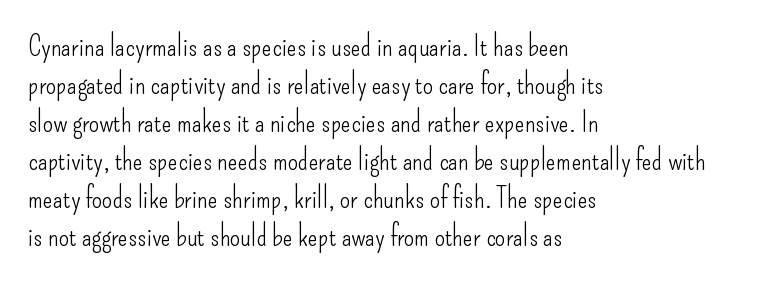
The image shows 29 px light, condensed sans-serif type, upright; set left-aligned, normal line spacing (1.31x), normal letter spacing, not underlined; low stroke contrast and a small x-height.
